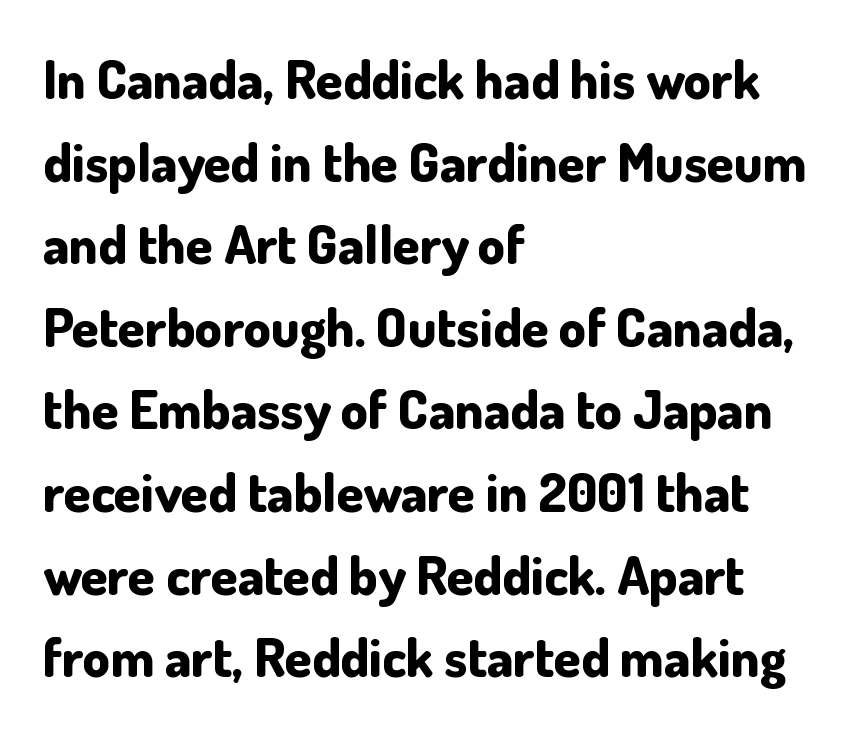
{"serif": "no", "italic": "no", "bold": "yes", "weight": "bold", "width": "normal", "stroke_contrast": "low", "x_height": "small", "monospaced": "no", "underline": "no", "align": "left", "line_spacing": "normal", "line_spacing_ratio": 1.53, "letter_spacing": "normal", "letter_spacing_em": 0.0, "glyph_px": 54}
